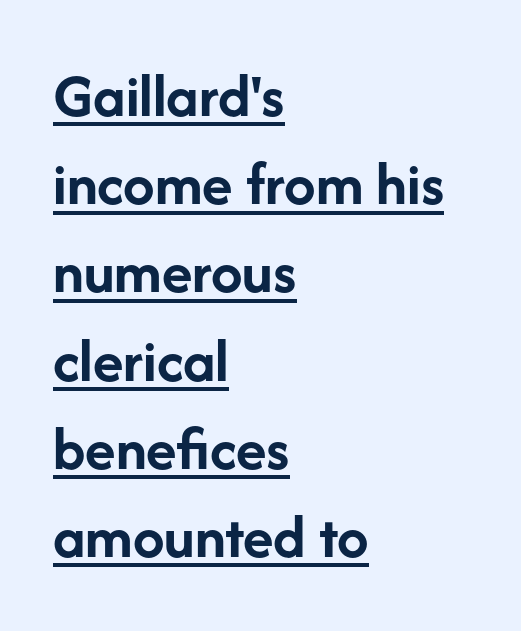
{"serif": "no", "italic": "no", "bold": "yes", "weight": "semibold", "width": "normal", "stroke_contrast": "low", "x_height": "medium", "monospaced": "no", "underline": "yes", "align": "left", "line_spacing": "normal", "line_spacing_ratio": 1.4, "letter_spacing": "normal", "letter_spacing_em": 0.0, "glyph_px": 63}
